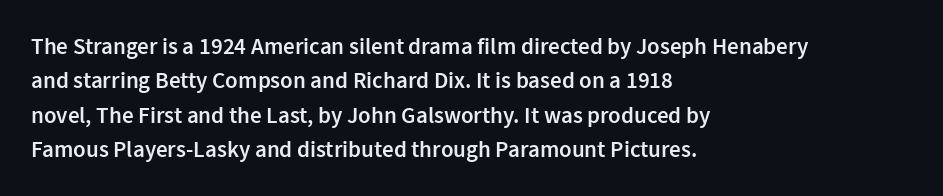
Q: Is the text bold? A: Semi-bold.
Q: Is the text italic (slanted)? A: No, it is upright.
Q: Is the text underlined? A: No.
Q: How is the paragraph aligned? A: Left-aligned.
Q: Is the spacing between letters normal or unusually wide? A: Normal.
Q: Is the spacing between lines tight, normal or loose? A: Normal.
